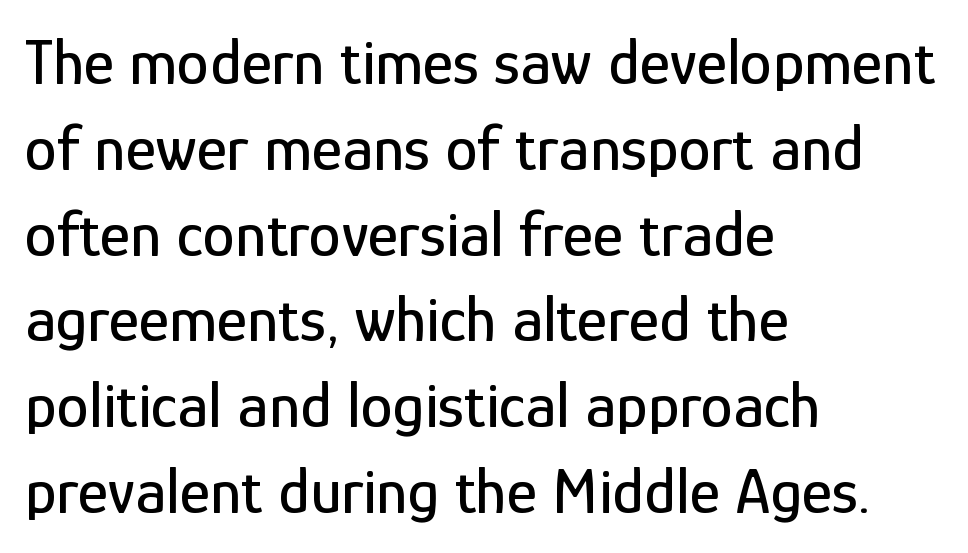
Q: Is the text italic (slanted)? A: No, it is upright.
Q: Is the typeface a serif or a sans-serif typeface? A: Sans-serif.
Q: Is the text underlined? A: No.
Q: How is the paragraph aligned? A: Left-aligned.
Q: Is the spacing between letters normal or unusually wide? A: Normal.
Q: Is the spacing between lines tight, normal or loose? A: Normal.
Q: Width (condensed, normal, or wide)? A: Condensed.
Q: Stroke contrast? A: Low.
Q: x-height? A: Medium.
Q: Monospaced? A: No.
